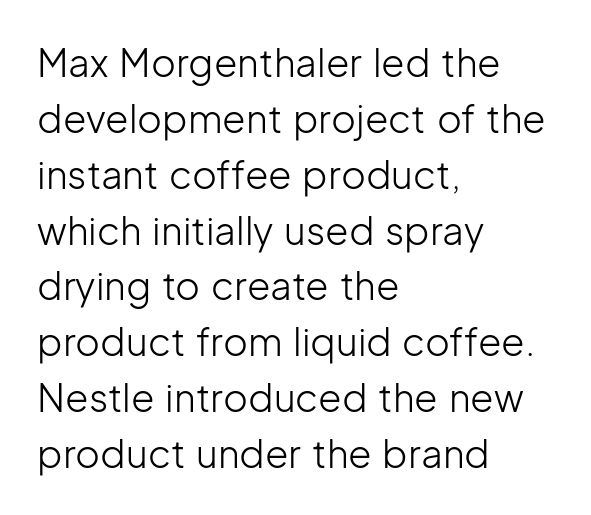
The face used here is a sans, in the tradition of grotesques and geometrics. Heft: none added — not bold. The gap between lines stays unmarked. Do the letters lean? They stand straight. Regular leading. Horizontal alignment here is leftward, the default for most running prose.
